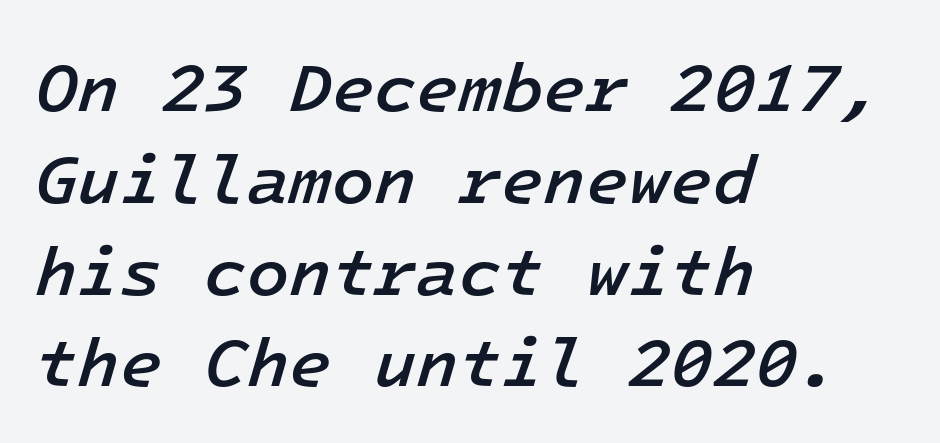
{"italic": "yes", "lean": "right", "slant_degrees": 16, "bold": "semi", "weight": "semibold", "width": "normal", "stroke_contrast": "low", "x_height": "medium", "monospaced": "yes", "underline": "no", "align": "left", "line_spacing": "normal", "line_spacing_ratio": 1.33, "letter_spacing": "normal", "letter_spacing_em": 0.0, "glyph_px": 69}
